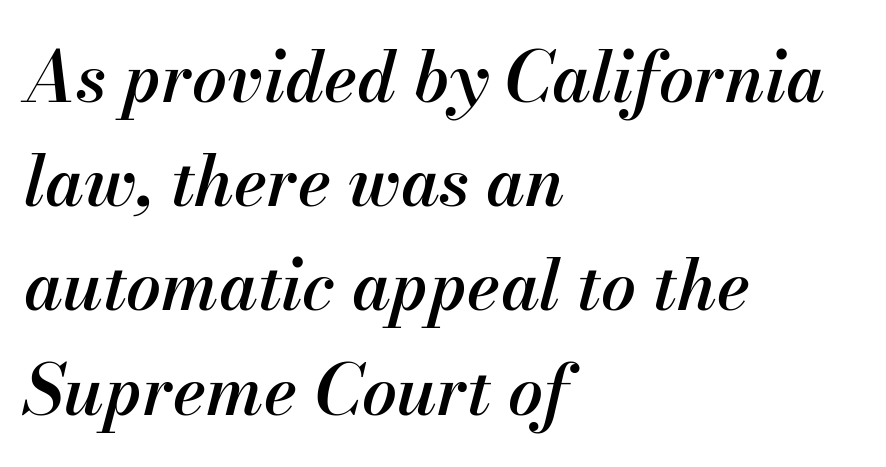
{"italic": "yes", "lean": "right", "slant_degrees": 13, "bold": "semi", "weight": "semibold", "width": "normal", "stroke_contrast": "medium", "x_height": "small", "monospaced": "no", "underline": "no", "align": "left", "line_spacing": "normal", "line_spacing_ratio": 1.51, "letter_spacing": "normal", "letter_spacing_em": 0.0, "glyph_px": 69}
